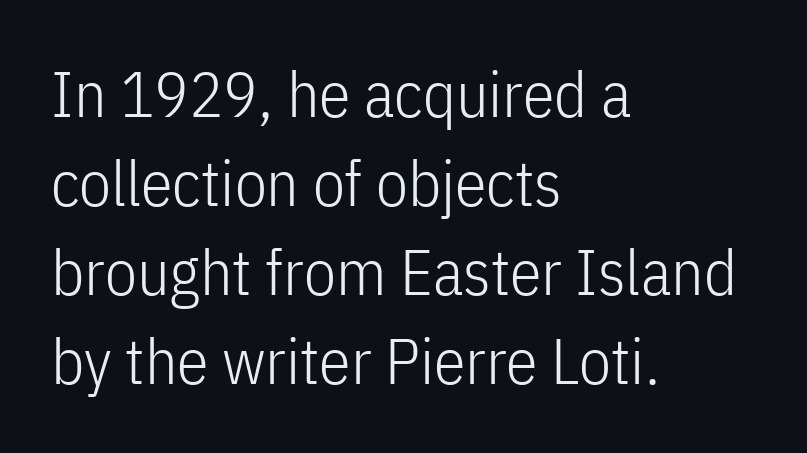
Caption: multi-line text, flush left, ragged right. The strokes are not fattened; the text isn't bold. Observe the ordinary spacing: letters are neighbours, not strangers. Varying glyph widths throughout — classic text-font behaviour. Normally led — the rows are evenly, conventionally spaced.
